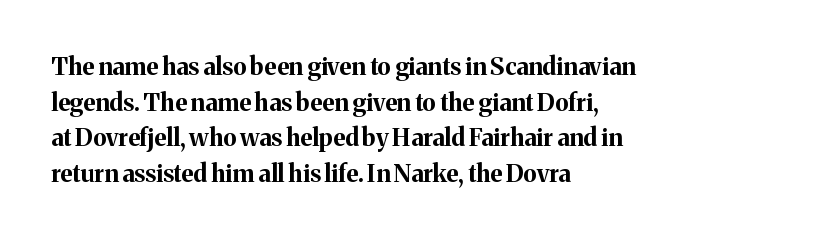
{"italic": "no", "bold": "yes", "underline": "no", "align": "left", "line_spacing": "normal", "line_spacing_ratio": 1.48, "letter_spacing": "normal", "letter_spacing_em": 0.0, "glyph_px": 24}
